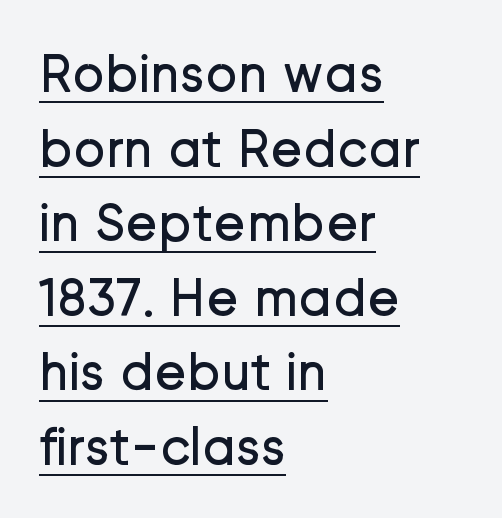
The image shows 54 px regular-weight sans-serif type, upright; set left-aligned, normal line spacing (1.38x), normal letter spacing, underlined; low stroke contrast and a medium x-height.
